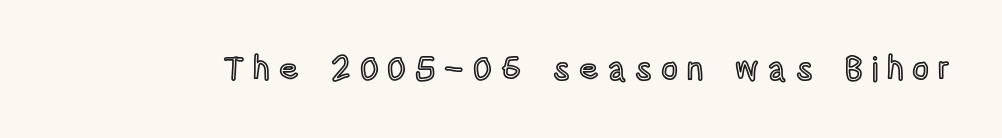
The image shows 33 px condensed type, upright; set unusually wide letter spacing (+0.27 em), not underlined; a large x-height.
